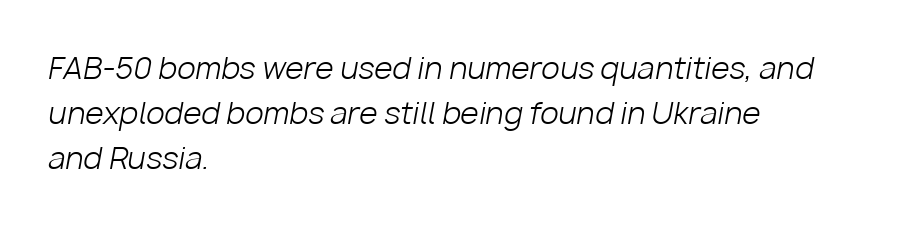
{"italic": "yes", "lean": "right", "slant_degrees": 10, "bold": "no", "weight": "light", "width": "normal", "stroke_contrast": "low", "x_height": "medium", "monospaced": "no", "underline": "no", "align": "left", "line_spacing": "normal", "line_spacing_ratio": 1.5, "letter_spacing": "normal", "letter_spacing_em": 0.0, "glyph_px": 30}
